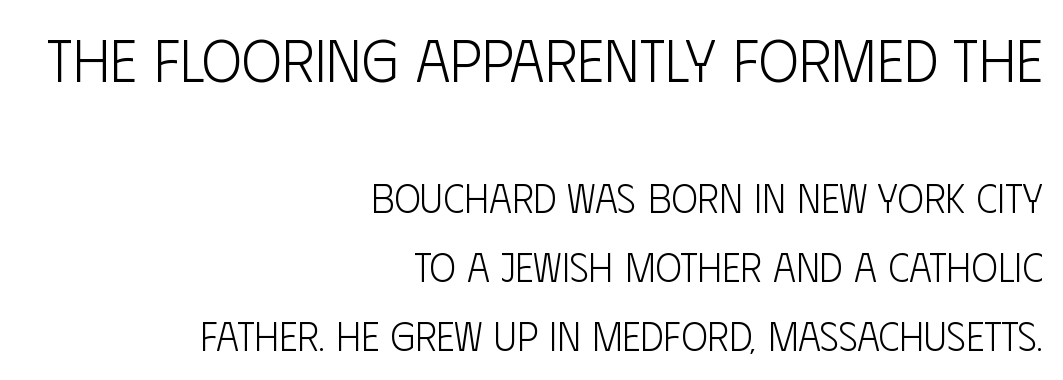
What kind of face is this? One without serifs — a sans. The type is set solid horizontally, with unmodified tracking. The passage shown is not underscored anywhere. The lettering stays uniformly vertical, giving the passage a roman look. This layout puts the oversized block above and the modest block below.
